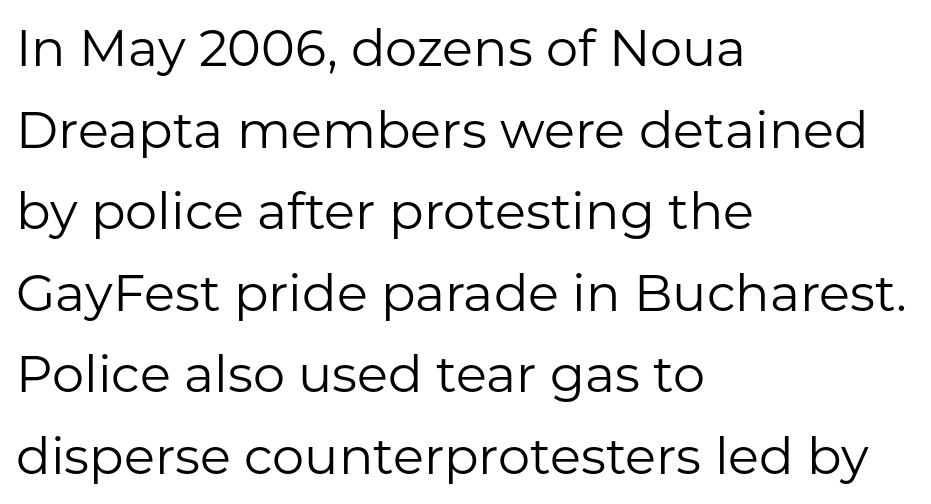
Q: Is the text bold? A: No.
Q: Is the text italic (slanted)? A: No, it is upright.
Q: Is the typeface a serif or a sans-serif typeface? A: Sans-serif.
Q: Is the text underlined? A: No.
Q: How is the paragraph aligned? A: Left-aligned.
Q: Is the spacing between letters normal or unusually wide? A: Normal.
Q: Is the spacing between lines tight, normal or loose? A: Normal.
Q: Width (condensed, normal, or wide)? A: Normal.
Q: Stroke contrast? A: Low.
Q: x-height? A: Medium.
Q: Monospaced? A: No.
